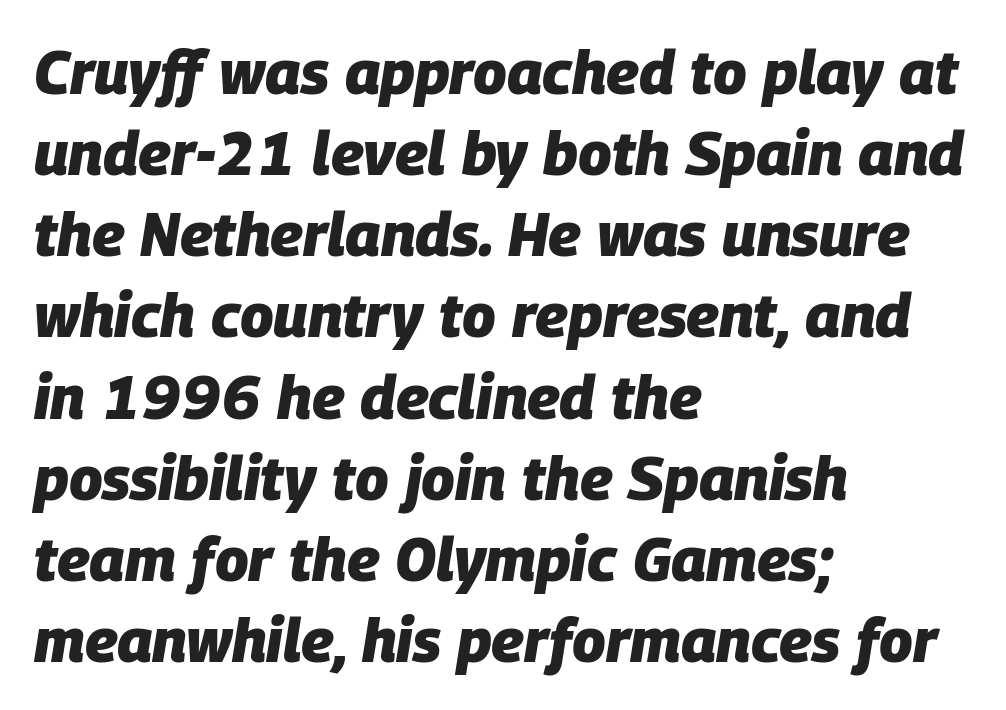
Q: Is the text bold? A: Yes.
Q: Is the text italic (slanted)? A: Yes, it leans right by about 9 degrees.
Q: Is the text underlined? A: No.
Q: How is the paragraph aligned? A: Left-aligned.
Q: Is the spacing between letters normal or unusually wide? A: Normal.
Q: Is the spacing between lines tight, normal or loose? A: Normal.
Q: Width (condensed, normal, or wide)? A: Normal.
Q: Stroke contrast? A: Low.
Q: x-height? A: Large.
Q: Monospaced? A: No.
